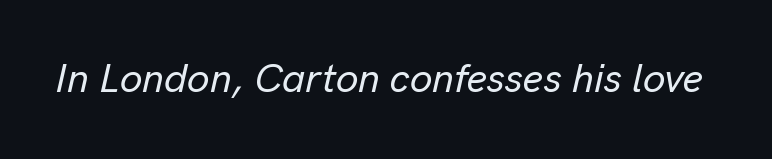
Q: Is the text italic (slanted)? A: Yes, it leans right by about 13 degrees.
Q: Is the text underlined? A: No.
Q: Is the spacing between letters normal or unusually wide? A: Normal.
Q: Width (condensed, normal, or wide)? A: Normal.
Q: Stroke contrast? A: Low.
Q: x-height? A: Medium.
Q: Monospaced? A: No.
